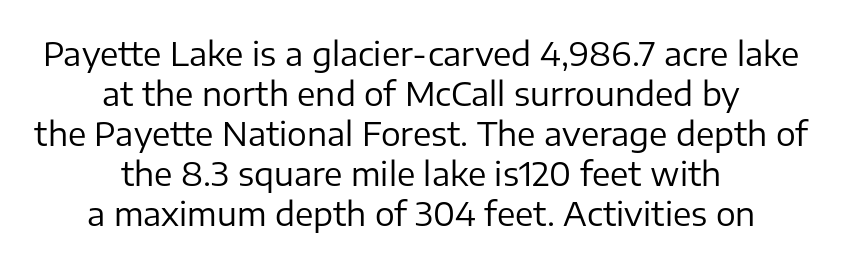
Q: Is the text bold? A: No.
Q: Is the text italic (slanted)? A: No, it is upright.
Q: Is the typeface a serif or a sans-serif typeface? A: Sans-serif.
Q: Is the text underlined? A: No.
Q: How is the paragraph aligned? A: Centered.
Q: Is the spacing between letters normal or unusually wide? A: Normal.
Q: Width (condensed, normal, or wide)? A: Normal.
Q: Stroke contrast? A: Low.
Q: x-height? A: Medium.
Q: Monospaced? A: No.
